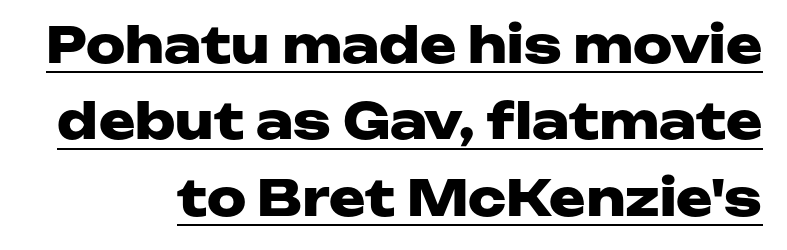
Does the type have serifs? No, each stem ends abruptly. The string is rendered with underlining switched on. Regular leading. Line endings align vertically; line beginnings do not. Students, note that the glyphs here touch the page at normal intervals. Posture: straight, roman, zero tilt.
